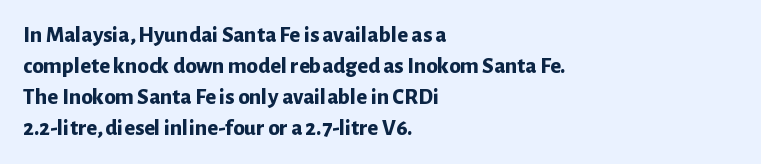
The image shows 23 px bold type, upright; set left-aligned, normal line spacing (1.35x), normal letter spacing, not underlined.
